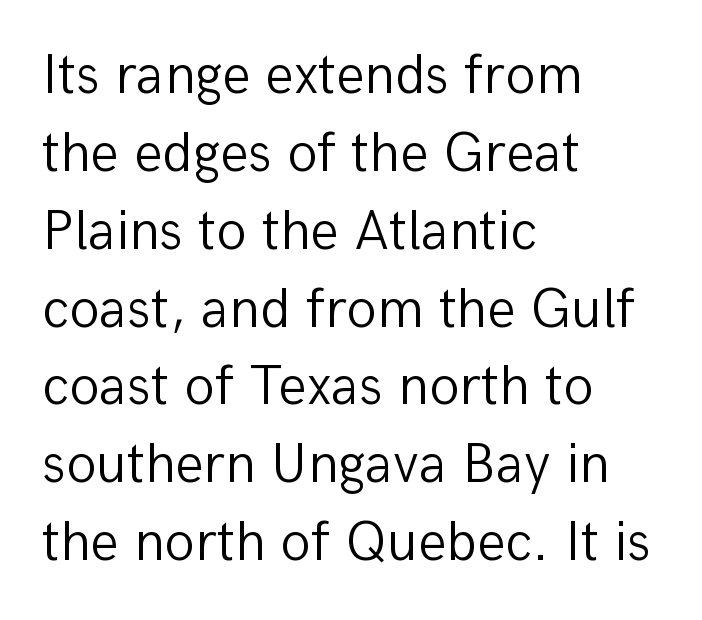
Q: Is the text bold? A: No.
Q: Is the text italic (slanted)? A: No, it is upright.
Q: Is the typeface a serif or a sans-serif typeface? A: Sans-serif.
Q: Is the text underlined? A: No.
Q: How is the paragraph aligned? A: Left-aligned.
Q: Is the spacing between letters normal or unusually wide? A: Normal.
Q: Is the spacing between lines tight, normal or loose? A: Normal.
Q: Width (condensed, normal, or wide)? A: Normal.
Q: Stroke contrast? A: Low.
Q: x-height? A: Medium.
Q: Monospaced? A: No.
